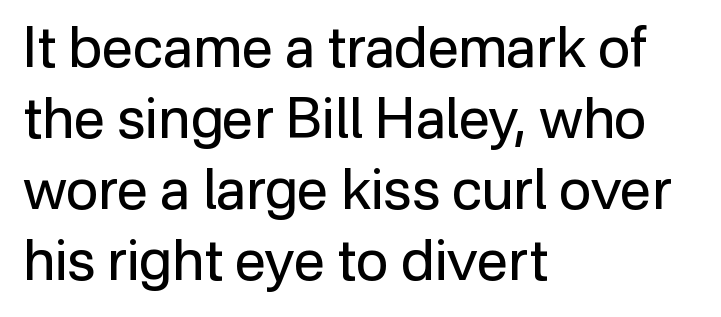
The image shows 56 px regular-weight sans-serif type, upright; set left-aligned, normal line spacing (1.27x), normal letter spacing, not underlined; low stroke contrast and a medium x-height.
